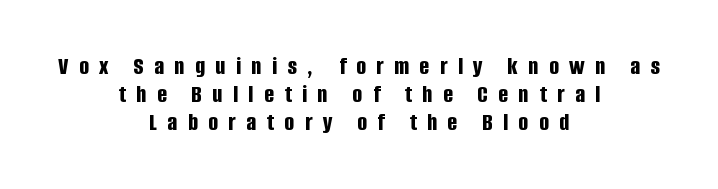
The letterforms stand isolated, each surrounded by extra space. A dark, heavy texture on the line: the type is bold. Honestly, there is no underline to notice here at all. Where is the straight margin? There isn't one; the lines are centered. The space between consecutive lines is stingy.
